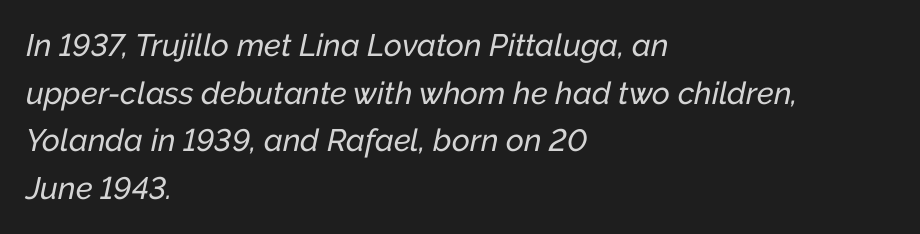
Q: Is the text italic (slanted)? A: Yes, it leans right by about 12 degrees.
Q: Is the text underlined? A: No.
Q: How is the paragraph aligned? A: Left-aligned.
Q: Is the spacing between letters normal or unusually wide? A: Normal.
Q: Is the spacing between lines tight, normal or loose? A: Normal.
Q: Width (condensed, normal, or wide)? A: Normal.
Q: Stroke contrast? A: Low.
Q: x-height? A: Medium.
Q: Monospaced? A: No.
